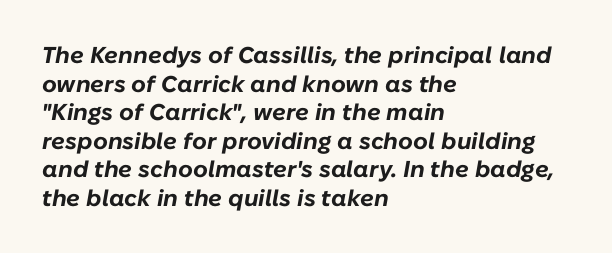
Q: Is the text bold? A: Yes.
Q: Is the text italic (slanted)? A: Yes, it leans right by about 10 degrees.
Q: Is the text underlined? A: No.
Q: How is the paragraph aligned? A: Left-aligned.
Q: Is the spacing between letters normal or unusually wide? A: Normal.
